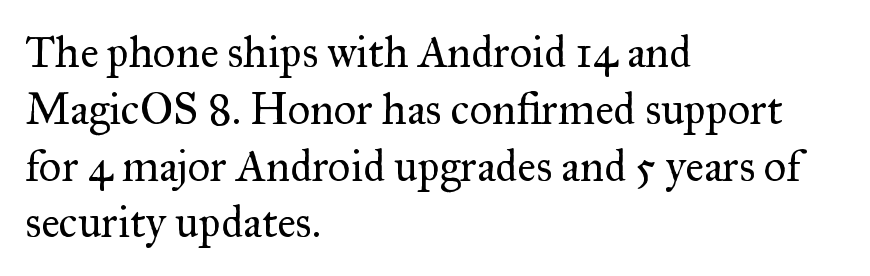
The image shows 44 px regular-weight serif type, upright; set left-aligned, normal line spacing (1.29x), normal letter spacing, not underlined; medium stroke contrast and a small x-height.
